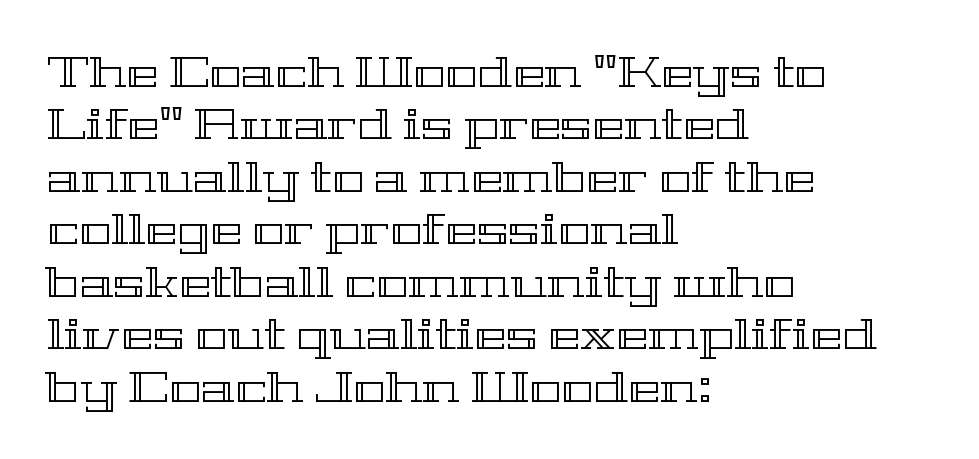
The image shows 43 px wide type, upright; set left-aligned, line spacing 1.22x, normal letter spacing, not underlined; a medium x-height.
